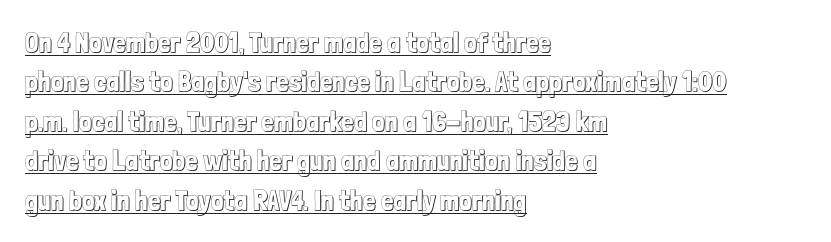
{"italic": "no", "width": "condensed", "x_height": "medium", "monospaced": "no", "underline": "yes", "align": "left", "line_spacing": "normal", "line_spacing_ratio": 1.41, "letter_spacing": "normal", "letter_spacing_em": 0.0, "glyph_px": 28}
